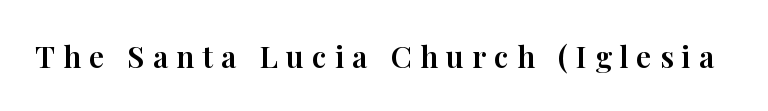
Q: Is the text italic (slanted)? A: No, it is upright.
Q: Is the typeface a serif or a sans-serif typeface? A: Serif.
Q: Is the text underlined? A: No.
Q: Is the spacing between letters normal or unusually wide? A: Unusually wide.
Q: Width (condensed, normal, or wide)? A: Normal.
Q: Stroke contrast? A: High.
Q: x-height? A: Medium.
Q: Monospaced? A: No.
